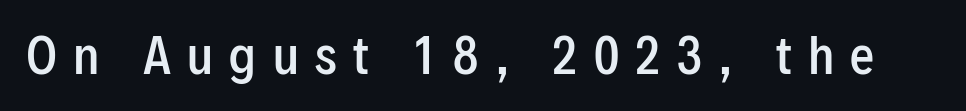
{"serif": "no", "italic": "no", "bold": "semi", "weight": "semibold", "width": "condensed", "stroke_contrast": "low", "x_height": "medium", "monospaced": "no", "underline": "no", "letter_spacing": "wide", "letter_spacing_em": 0.34, "glyph_px": 48}
